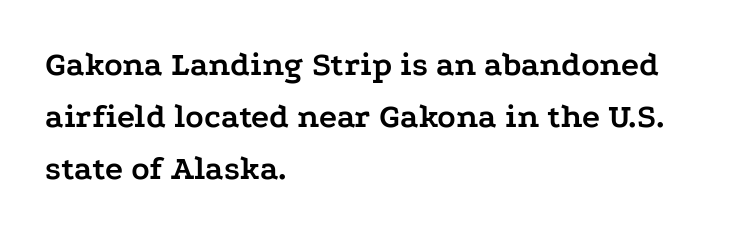
Q: Is the text bold? A: Yes.
Q: Is the text italic (slanted)? A: No, it is upright.
Q: Is the typeface a serif or a sans-serif typeface? A: Serif.
Q: Is the text underlined? A: No.
Q: How is the paragraph aligned? A: Left-aligned.
Q: Is the spacing between letters normal or unusually wide? A: Normal.
Q: Is the spacing between lines tight, normal or loose? A: Normal.
Q: Width (condensed, normal, or wide)? A: Wide.
Q: Stroke contrast? A: Low.
Q: x-height? A: Medium.
Q: Monospaced? A: No.
